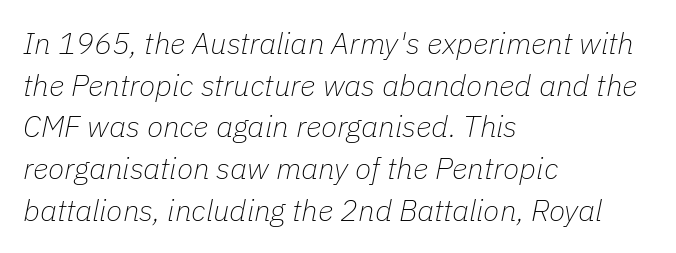
The image shows 30 px thin type, italic (leaning right); set left-aligned, normal line spacing (1.39x), normal letter spacing, not underlined; low stroke contrast and a medium x-height.
